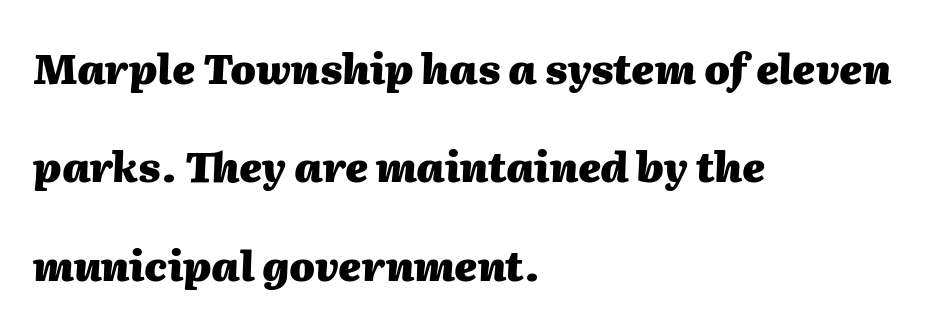
Do the characters align in a grid? No, the font is proportional. The passage shown stacks its lines with a broad gap. Caption: bold face, heavy strokes. The glyphs look as if they've been sheared to an angle. The baseline area is clear. Each word holds together tightly as a unit, with standard inter-letter gaps.
